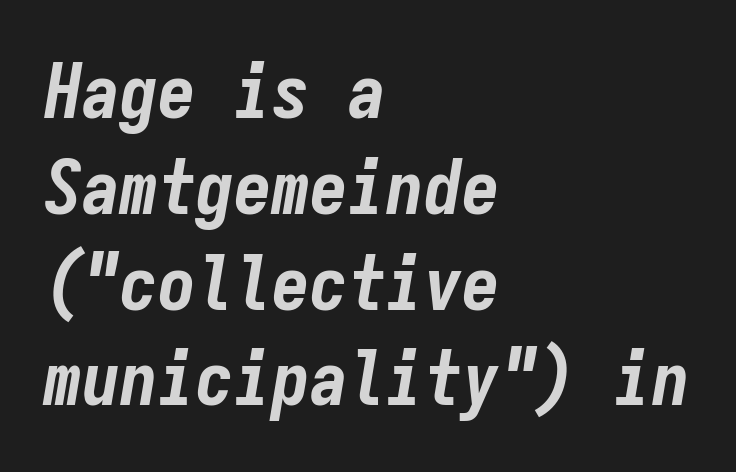
The image shows 76 px bold, condensed type, italic (leaning right), monospaced; set left-aligned, normal line spacing (1.26x), normal letter spacing, not underlined; low stroke contrast and a medium x-height.
